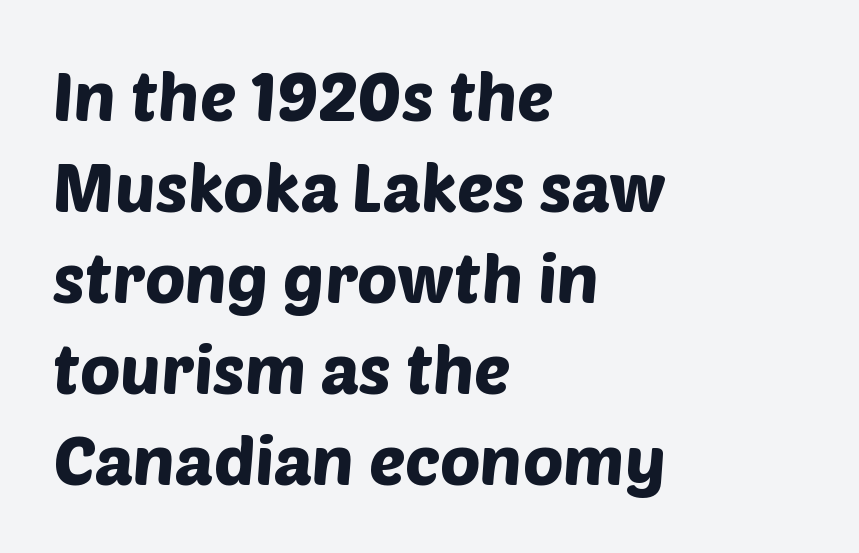
The image shows 68 px sans-serif type; set left-aligned, normal line spacing (1.34x), normal letter spacing, not underlined; low stroke contrast and a large x-height.
